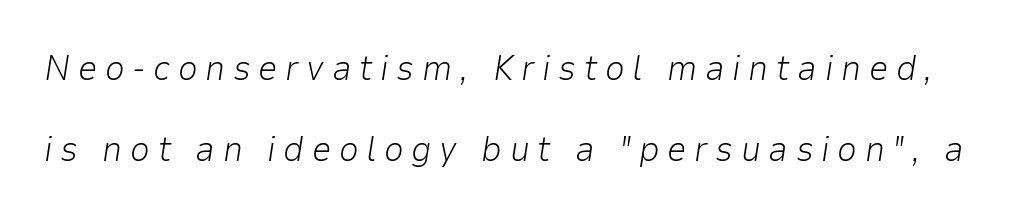
The image shows 35 px light type, italic (leaning right); set loose line spacing (2.32x), unusually wide letter spacing (+0.22 em), not underlined; low stroke contrast and a medium x-height.
